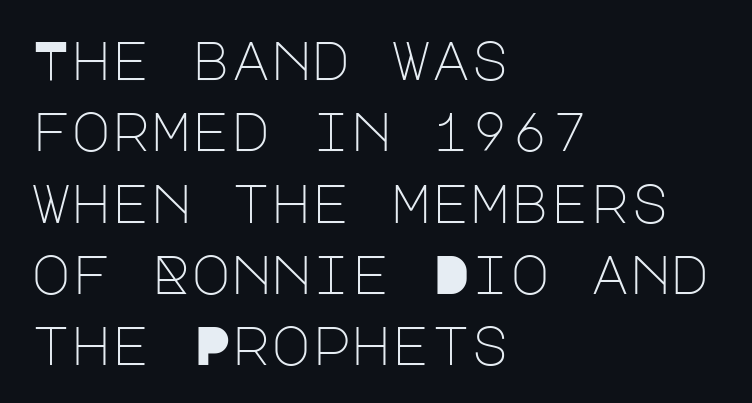
{"serif": "no", "italic": "no", "bold": "no", "weight": "light", "width": "normal", "stroke_contrast": "low", "x_height": "large", "underline": "no", "align": "left", "line_spacing": "normal", "line_spacing_ratio": 1.32, "letter_spacing": "normal", "letter_spacing_em": 0.0, "glyph_px": 54}
